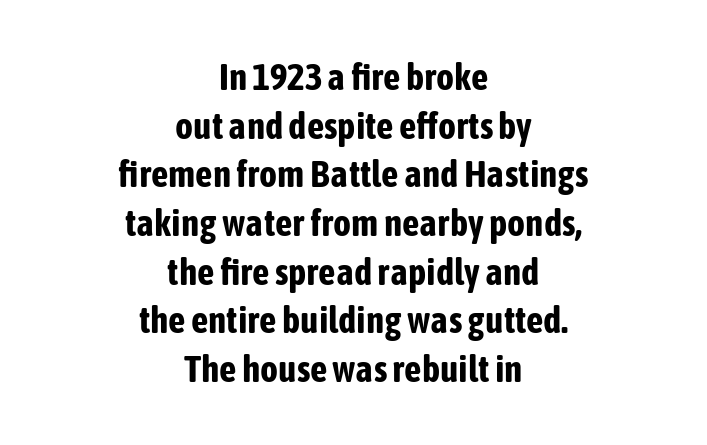
The strip under each line holds only bare page. A normal amount of white space separates one row of letters from the next. I'd describe the lettering as bold — thick and assertive. The tracking reads as untouched default to a designer's eye. This is sans-serif lettering, the kind often seen on screens and signage.
